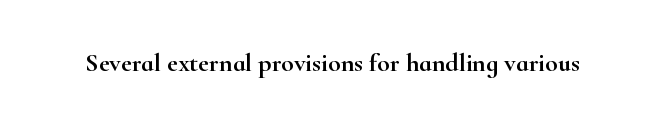
Q: Is the text italic (slanted)? A: No, it is upright.
Q: Is the text underlined? A: No.
Q: Is the spacing between letters normal or unusually wide? A: Normal.
